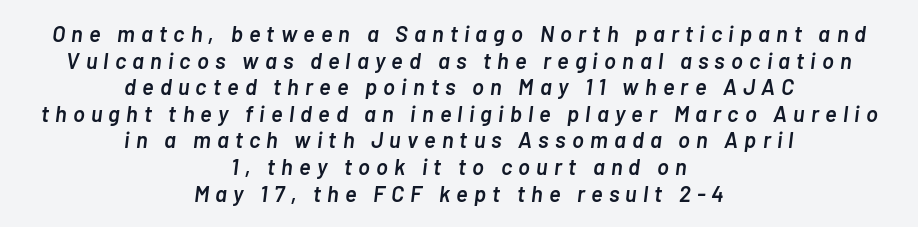
Q: Is the text bold? A: Semi-bold.
Q: Is the text italic (slanted)? A: Yes, it leans right by about 7 degrees.
Q: Is the text underlined? A: No.
Q: How is the paragraph aligned? A: Centered.
Q: Is the spacing between letters normal or unusually wide? A: Unusually wide.
